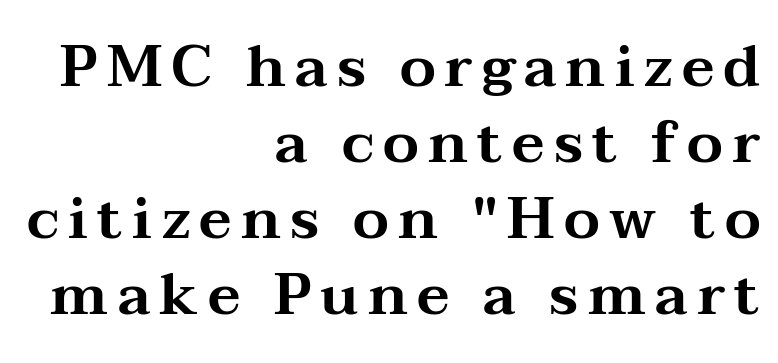
{"serif": "yes", "italic": "no", "width": "wide", "stroke_contrast": "medium", "x_height": "medium", "monospaced": "no", "underline": "no", "align": "right", "line_spacing": "normal", "line_spacing_ratio": 1.31, "glyph_px": 58}
